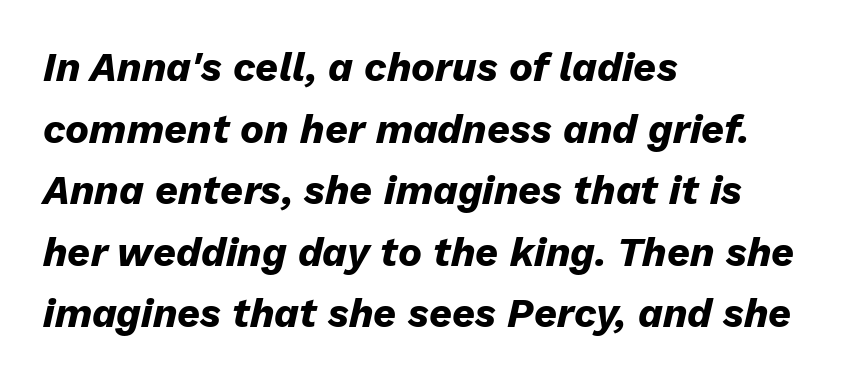
Is there much room between lines? A standard amount, neither cramped nor airy. This is oblique type, the kind used for emphasis or titles. On the weight axis this lands at bold, roughly 700. Spacing verdict: proportional, widths tailored to each character.
